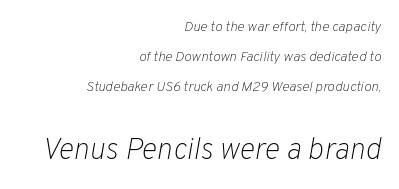
The image shows 30 px light type, italic (leaning right); set right-aligned, loose line spacing (2.14x), normal letter spacing, not underlined; the second (bottom) block is 2.14x larger; low stroke contrast and a medium x-height.
